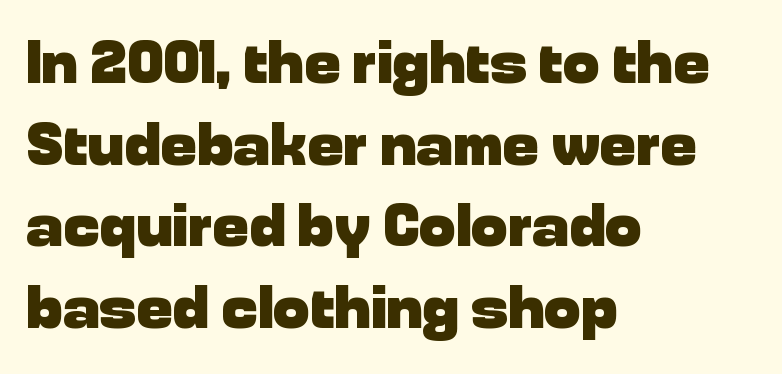
Q: Is the text bold? A: Yes.
Q: Is the text italic (slanted)? A: No, it is upright.
Q: Is the typeface a serif or a sans-serif typeface? A: Sans-serif.
Q: Is the text underlined? A: No.
Q: How is the paragraph aligned? A: Left-aligned.
Q: Is the spacing between letters normal or unusually wide? A: Normal.
Q: Is the spacing between lines tight, normal or loose? A: Normal.
Q: Width (condensed, normal, or wide)? A: Normal.
Q: Stroke contrast? A: Low.
Q: x-height? A: Medium.
Q: Monospaced? A: No.
